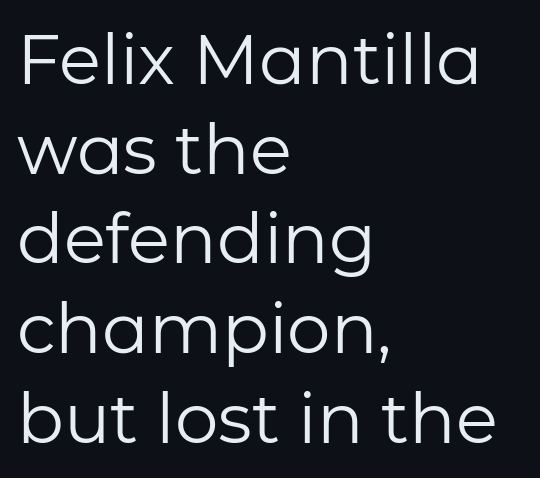
The image shows 69 px regular-weight sans-serif type, upright; set left-aligned, normal line spacing (1.3x), normal letter spacing, not underlined; low stroke contrast and a medium x-height.
